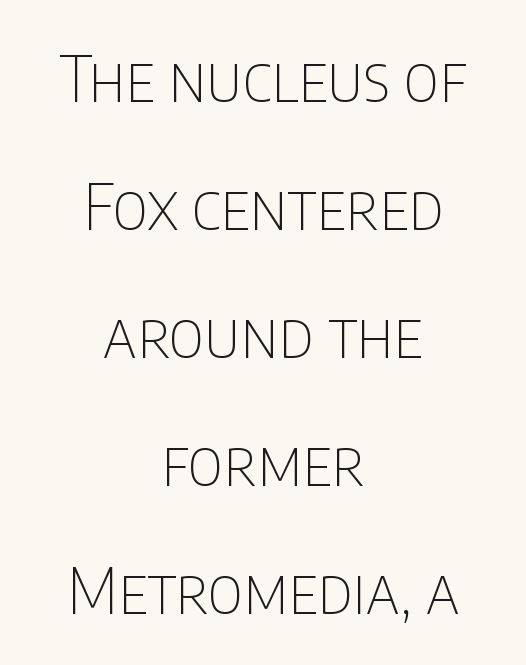
{"serif": "no", "italic": "no", "bold": "no", "weight": "thin", "width": "condensed", "stroke_contrast": "low", "x_height": "large", "monospaced": "no", "underline": "no", "align": "center", "line_spacing": "loose", "line_spacing_ratio": 2.03, "letter_spacing": "normal", "letter_spacing_em": 0.0, "glyph_px": 63}
